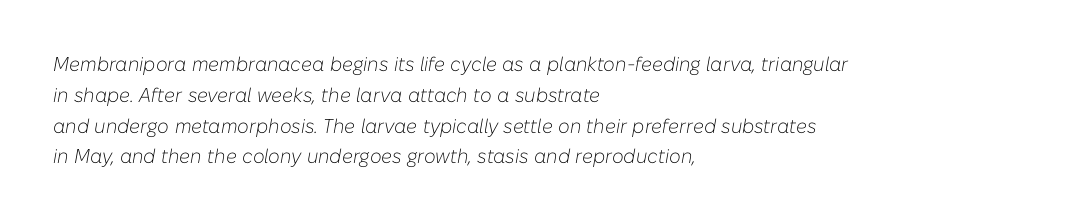
Designer's note — italics engaged. Stems here are at most as thick as an everyday book face. Notice how descenders clear the ascenders below comfortably — that's standard leading. A typesetter would call this zero additional tracking. The space directly below the letters is spotless.
